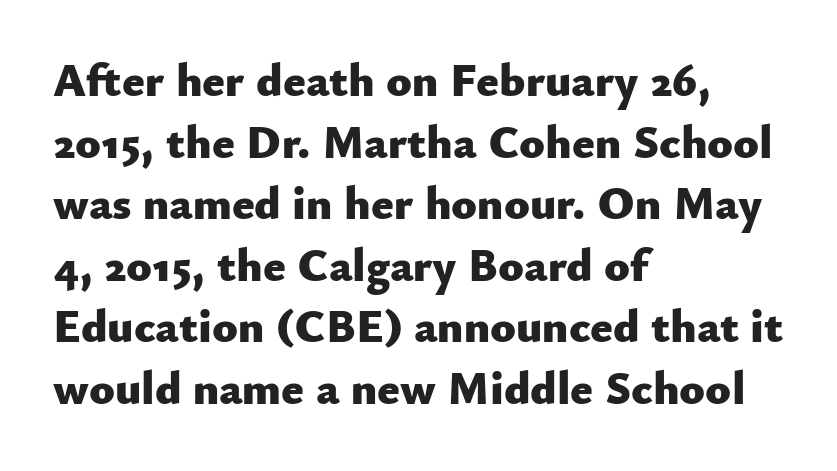
Q: Is the text bold? A: Yes.
Q: Is the text italic (slanted)? A: No, it is upright.
Q: Is the typeface a serif or a sans-serif typeface? A: Sans-serif.
Q: Is the text underlined? A: No.
Q: How is the paragraph aligned? A: Left-aligned.
Q: Is the spacing between letters normal or unusually wide? A: Normal.
Q: Is the spacing between lines tight, normal or loose? A: Normal.
Q: Width (condensed, normal, or wide)? A: Normal.
Q: Stroke contrast? A: Low.
Q: x-height? A: Small.
Q: Monospaced? A: No.
